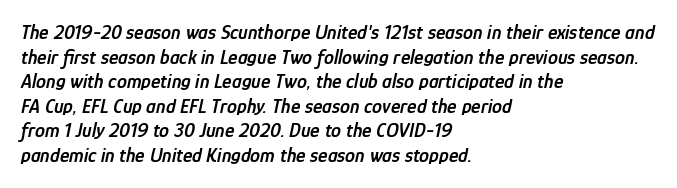
Tracking value appears to be zero — textbook default spacing. Compared with ordinary roman type, these characters are visibly tilted. Does the weight exceed regular? Yes, but only to semibold. Line starts are locked; line ends wander. Honestly, there is no underline to notice here at all.
